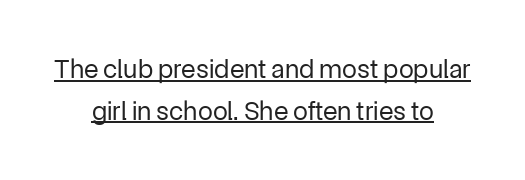
{"italic": "no", "bold": "no", "underline": "yes", "align": "center", "line_spacing": "normal", "line_spacing_ratio": 1.54, "letter_spacing": "normal", "letter_spacing_em": 0.0, "glyph_px": 27}
